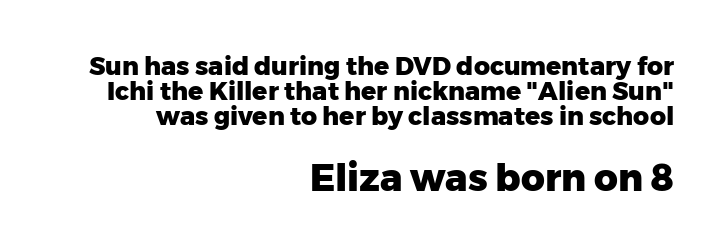
Whoever set this chose condensed vertical rhythm over breathing room. Upright lettering throughout. These words are printed bold, with thick strokes throughout. Size contrast runs from small at the top to large at the bottom. In terms of letterspacing, this is plain default setting. Each line ends at the same right margin while the left side varies.
